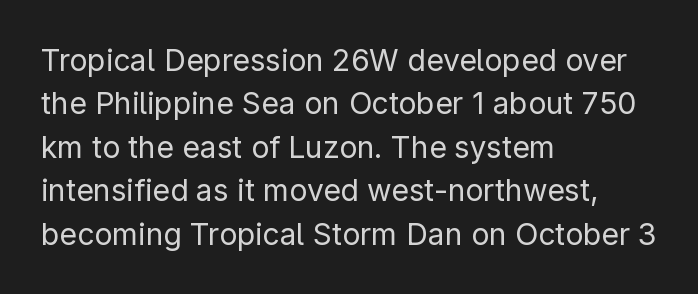
Q: Is the text bold? A: No.
Q: Is the text italic (slanted)? A: No, it is upright.
Q: Is the typeface a serif or a sans-serif typeface? A: Sans-serif.
Q: Is the text underlined? A: No.
Q: How is the paragraph aligned? A: Left-aligned.
Q: Is the spacing between letters normal or unusually wide? A: Normal.
Q: Is the spacing between lines tight, normal or loose? A: Normal.
Q: Width (condensed, normal, or wide)? A: Normal.
Q: Stroke contrast? A: Low.
Q: x-height? A: Medium.
Q: Monospaced? A: No.
